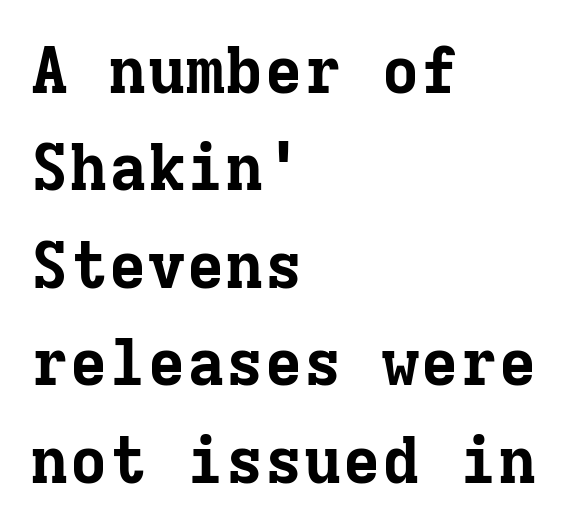
Spacing verdict: monospaced, one width for all characters. Type style note: has serifs. No italicization has been applied; the sample stays upright. Descenders are the only things crossing below the line. I'd describe the lettering as bold — thick and assertive. Which margin do the lines hug? The left one — the right edge is uneven.
